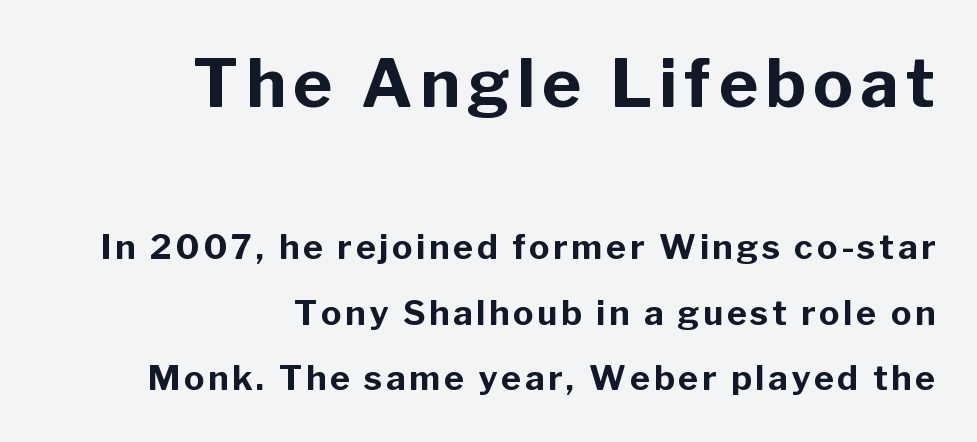
Q: Is the text bold? A: Yes.
Q: Is the text italic (slanted)? A: No, it is upright.
Q: Is the typeface a serif or a sans-serif typeface? A: Sans-serif.
Q: Is the text underlined? A: No.
Q: How is the paragraph aligned? A: Right-aligned.
Q: Is the spacing between lines tight, normal or loose? A: Loose.
Q: Which block of text is set in a larger size, the first (top) or the second (bottom)? A: The first (top) one.
Q: Width (condensed, normal, or wide)? A: Normal.
Q: Stroke contrast? A: Low.
Q: x-height? A: Medium.
Q: Monospaced? A: No.
